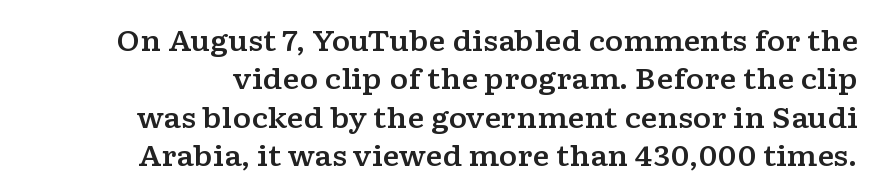
The image shows 28 px wide serif type, upright; set normal line spacing (1.37x), normal letter spacing, not underlined; low stroke contrast and a medium x-height.
